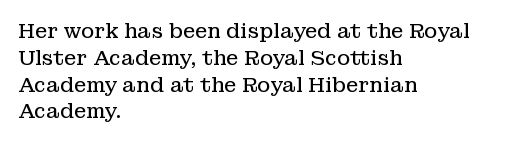
The image shows 20 px text type, upright; set left-aligned, normal line spacing (1.34x), normal letter spacing, not underlined.
